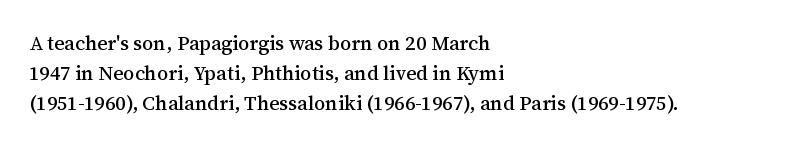
{"italic": "no", "underline": "no", "align": "left", "line_spacing": "normal", "line_spacing_ratio": 1.51, "letter_spacing": "normal", "letter_spacing_em": 0.0, "glyph_px": 20}
